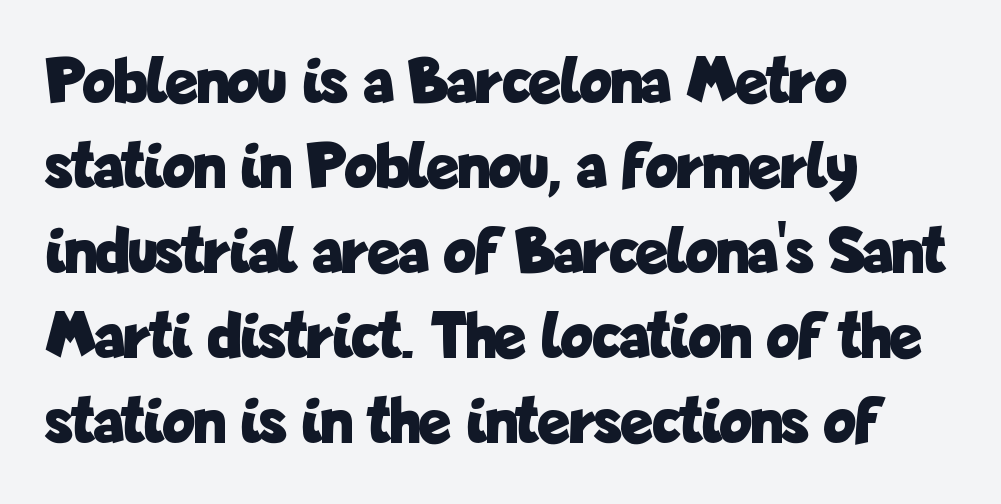
The image shows 67 px bold, condensed sans-serif type, upright; set left-aligned, normal line spacing (1.27x), normal letter spacing, not underlined; low stroke contrast and a medium x-height.
